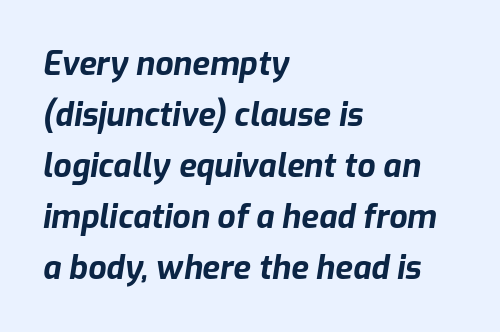
The image shows 32 px bold type, italic (leaning right); set left-aligned, normal line spacing (1.59x), normal letter spacing, not underlined; low stroke contrast and a medium x-height.
